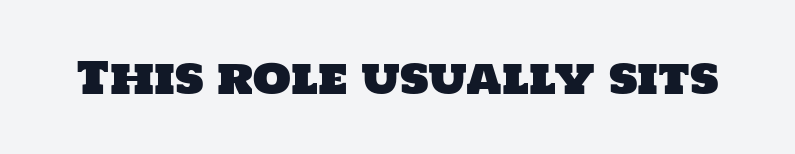
The image shows 44 px sans-serif type; set normal letter spacing, not underlined; low stroke contrast and a large x-height.
